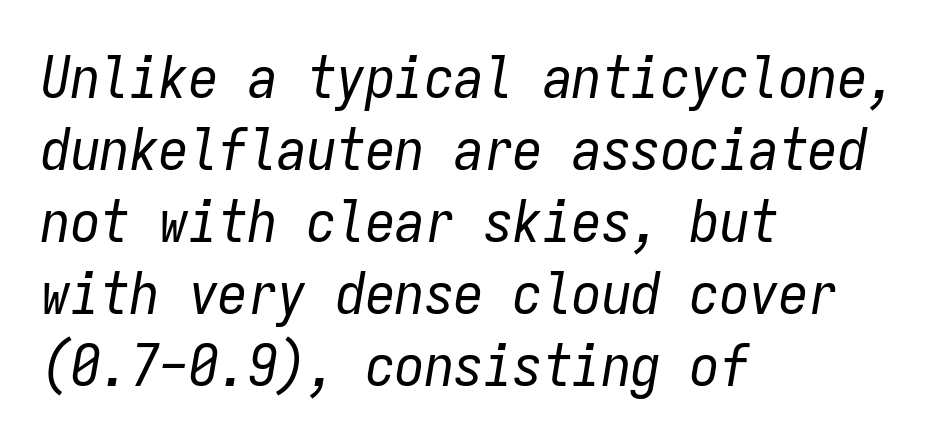
The rendering applies a slant to the glyphs. Note the uniform advance width — an 'i' takes as much space as an 'm'. The text block is weighted toward the left margin, trailing off unevenly rightward. Spacing between characters is what you'd get straight out of the box. Rule under the text: the space is simply empty. Compared with a typical body face, this is equally light or lighter still.
